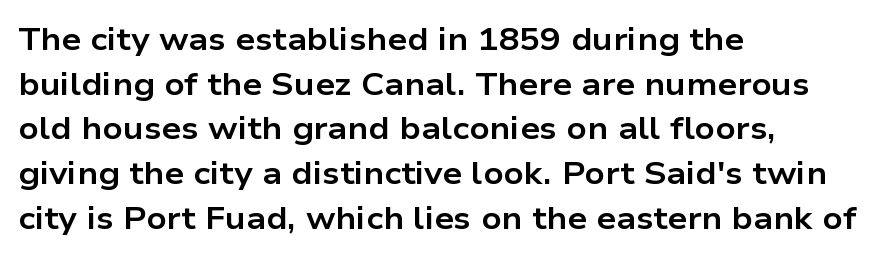
The image shows 31 px bold, wide sans-serif type, upright; set left-aligned, normal line spacing (1.44x), normal letter spacing, not underlined; low stroke contrast and a medium x-height.
